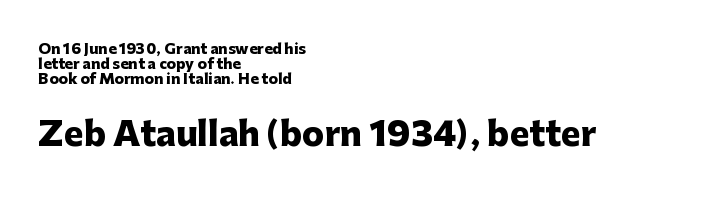
The image shows 33 px heavy sans-serif type, upright; set left-aligned, tight line spacing (1.07x), normal letter spacing, not underlined; the second (bottom) block is 2.36x larger; low stroke contrast and a medium x-height.
